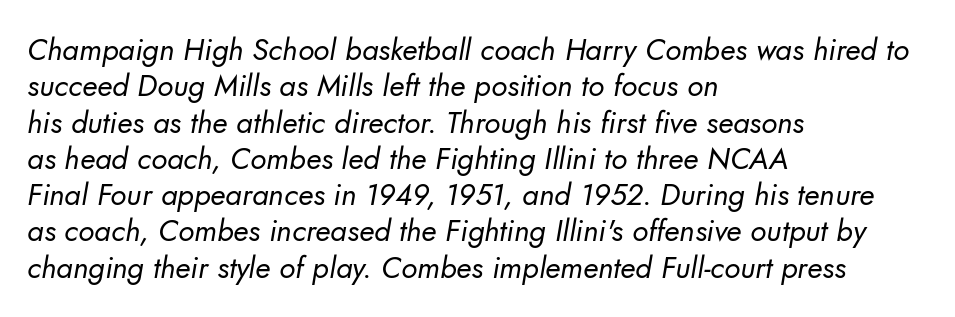
Q: Is the text bold? A: No.
Q: Is the typeface a serif or a sans-serif typeface? A: Sans-serif.
Q: Is the text underlined? A: No.
Q: How is the paragraph aligned? A: Left-aligned.
Q: Is the spacing between letters normal or unusually wide? A: Normal.
Q: Width (condensed, normal, or wide)? A: Normal.
Q: Stroke contrast? A: Low.
Q: x-height? A: Small.
Q: Monospaced? A: No.
